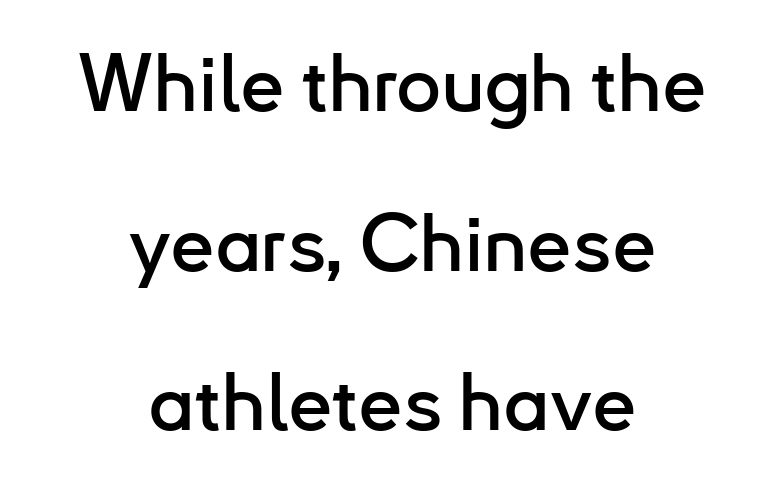
The image shows 79 px sans-serif type, upright; set centered, loose line spacing (2.02x), normal letter spacing, not underlined; low stroke contrast and a small x-height.
